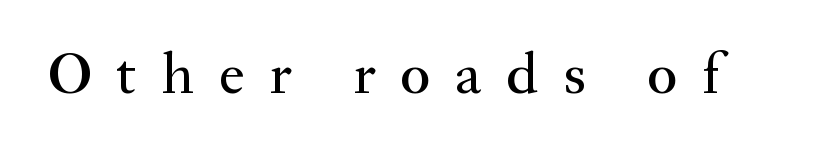
{"serif": "yes", "italic": "no", "width": "normal", "stroke_contrast": "medium", "x_height": "small", "monospaced": "no", "underline": "no", "letter_spacing": "wide", "letter_spacing_em": 0.42, "glyph_px": 59}
